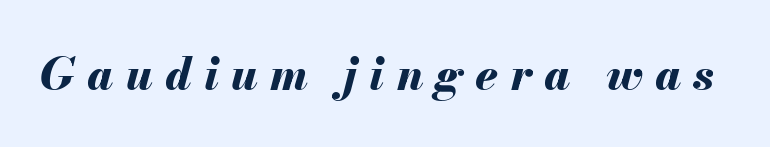
{"italic": "yes", "lean": "right", "slant_degrees": 13, "bold": "yes", "weight": "bold", "width": "normal", "stroke_contrast": "medium", "x_height": "small", "monospaced": "no", "underline": "no", "letter_spacing": "wide", "letter_spacing_em": 0.27, "glyph_px": 45}
